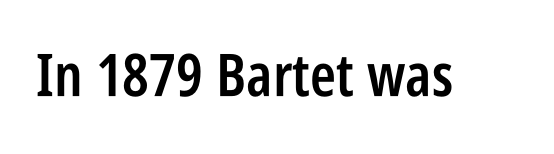
The image shows 59 px semibold, condensed sans-serif type, upright; set normal letter spacing, not underlined; low stroke contrast and a large x-height.
